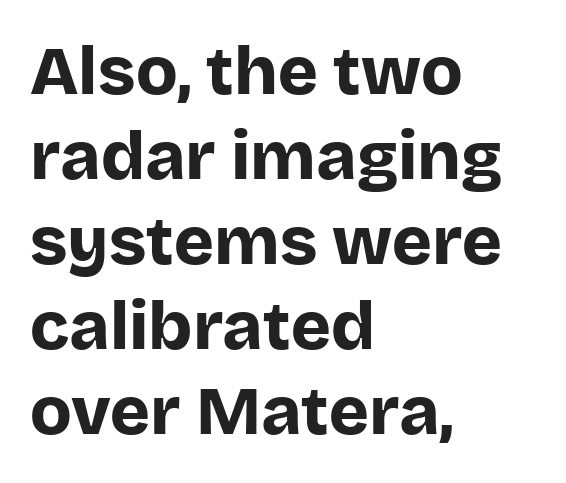
This sample is left-justified, so line endings fall wherever the words run out. Baseline-to-baseline distance is the conventional proportion of letter height. Nope, not italic — everything's standing straight. Letter spacing: default. The passage shown is typed in a proportional face where columns would drift.
